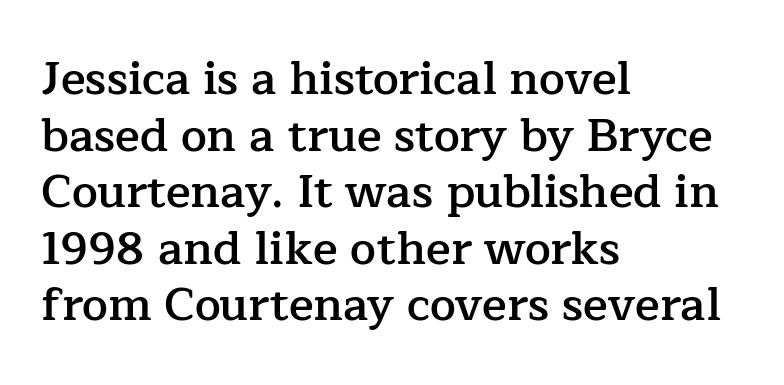
The image shows 46 px semibold serif type, upright; set left-aligned, line spacing 1.23x, normal letter spacing, not underlined; low stroke contrast and a medium x-height.
